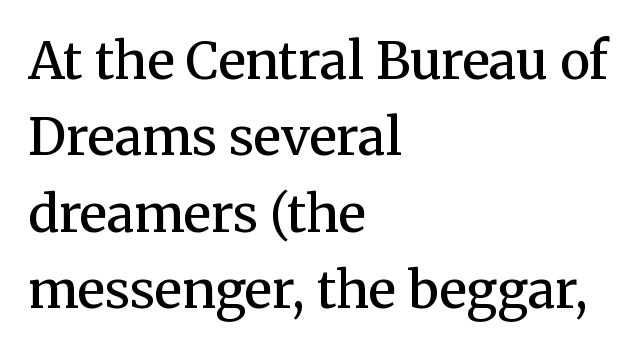
The image shows 51 px semibold serif type, upright; set left-aligned, normal line spacing (1.5x), normal letter spacing, not underlined; medium stroke contrast and a medium x-height.
